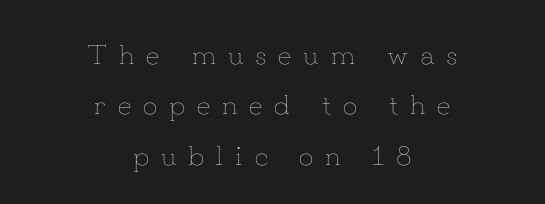
The image shows 29 px thin type, upright; set centered, line spacing 1.74x, unusually wide letter spacing (+0.4 em), not underlined; low stroke contrast and a small x-height.
